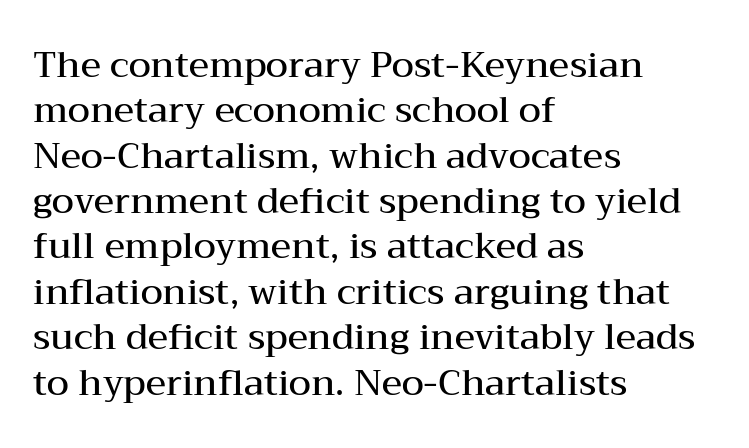
The image shows 36 px semibold, wide serif type, upright; set left-aligned, normal line spacing (1.26x), normal letter spacing, not underlined; medium stroke contrast and a medium x-height.
